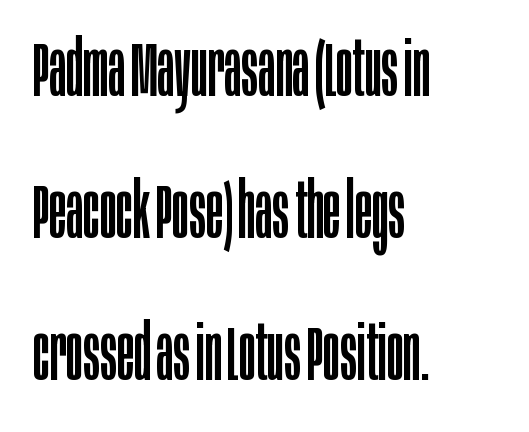
The image shows 78 px regular-weight, condensed sans-serif type, upright; set left-aligned, line spacing 1.82x, normal letter spacing, not underlined; low stroke contrast and a large x-height.
